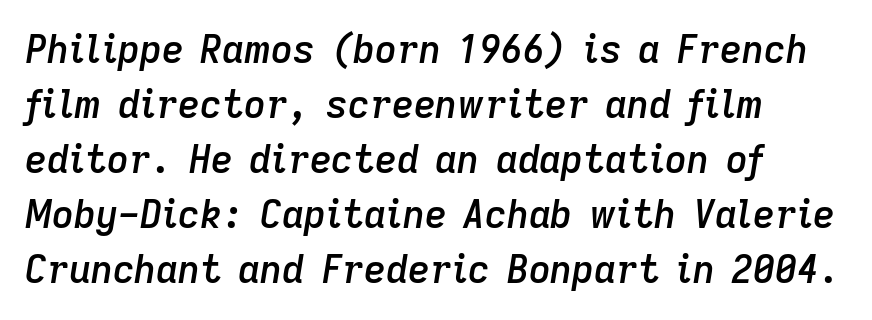
Q: Is the text bold? A: Semi-bold.
Q: Is the text italic (slanted)? A: Yes, it leans right by about 9 degrees.
Q: Is the text underlined? A: No.
Q: How is the paragraph aligned? A: Left-aligned.
Q: Is the spacing between letters normal or unusually wide? A: Normal.
Q: Is the spacing between lines tight, normal or loose? A: Normal.
Q: Width (condensed, normal, or wide)? A: Normal.
Q: Stroke contrast? A: Low.
Q: x-height? A: Medium.
Q: Monospaced? A: No.
